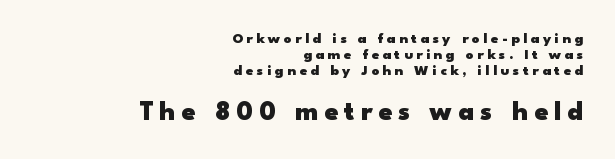
{"italic": "no", "bold": "yes", "underline": "no", "align": "right", "line_spacing": "tight", "line_spacing_ratio": 1.06, "letter_spacing": "wide", "letter_spacing_em": 0.23, "larger_block": "second", "size_ratio": 1.8, "glyph_px": 27}
